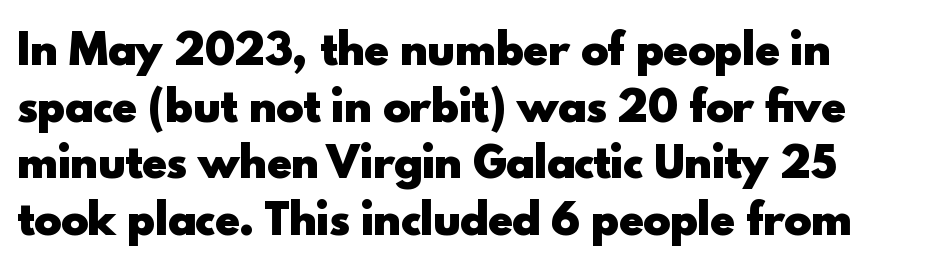
One glance says typical: line gaps are just what's usual. Standard letterfit; no display-style spreading of the glyphs. Beneath every word, the page is bare. The lines are quadded left.
